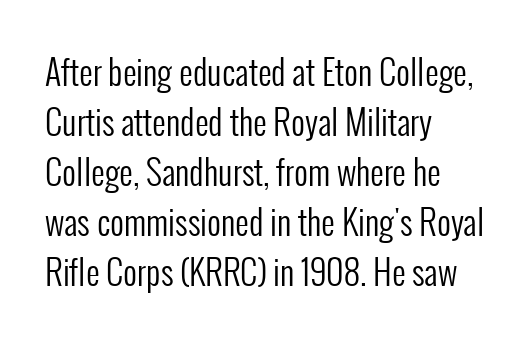
Check where the strokes stop: nothing finishes them off — pure sans. Does the copy run flush right? No — it runs flush left. The designer left line spacing at the default. Nobody drew a line under any word here. Each stroke keeps to a modest, everyday thickness or less.
